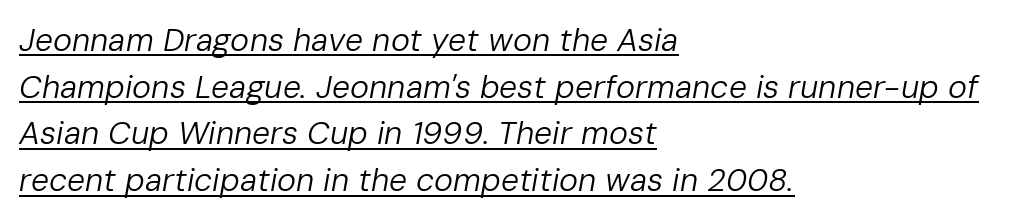
How would I describe the line gaps? Plain and ordinary. Does a line run under the words? Yes, clearly. The paragraph has a hard left edge and a soft right edge. Slanted lettering throughout.
